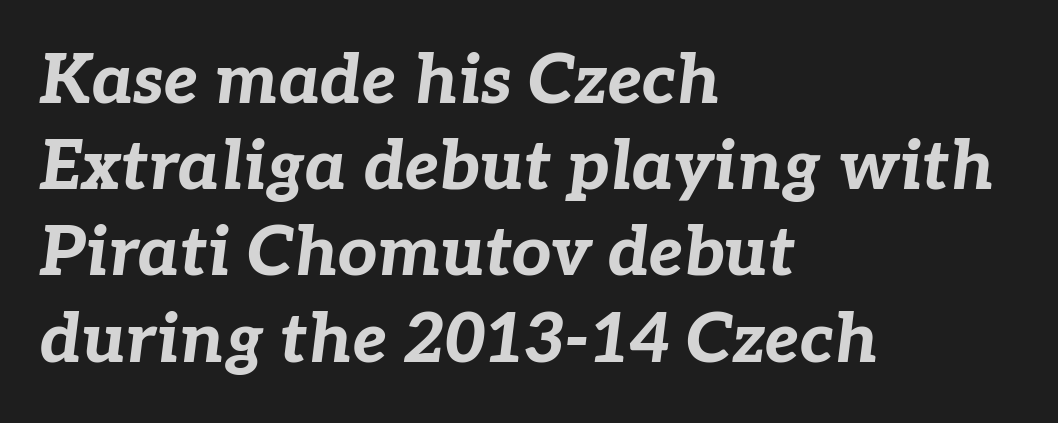
Leading matches the norm, producing a regular column. Line starts are locked; line ends wander. The face used here has the dense, thick strokes of a bold. The passage shown has conventional tracking throughout. The lettering tilts uniformly, giving the passage an italic look.
